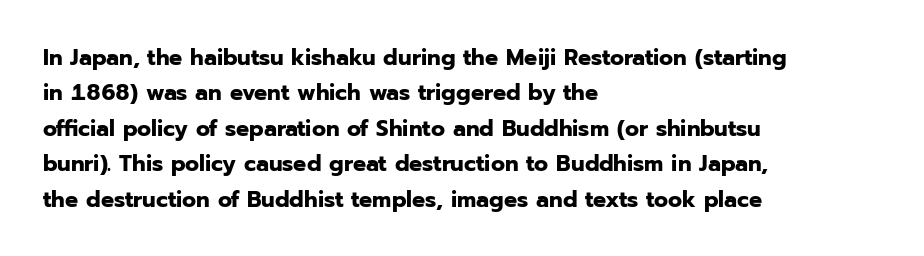
The image shows 23 px bold type, upright; set left-aligned, normal line spacing (1.54x), normal letter spacing, not underlined.
